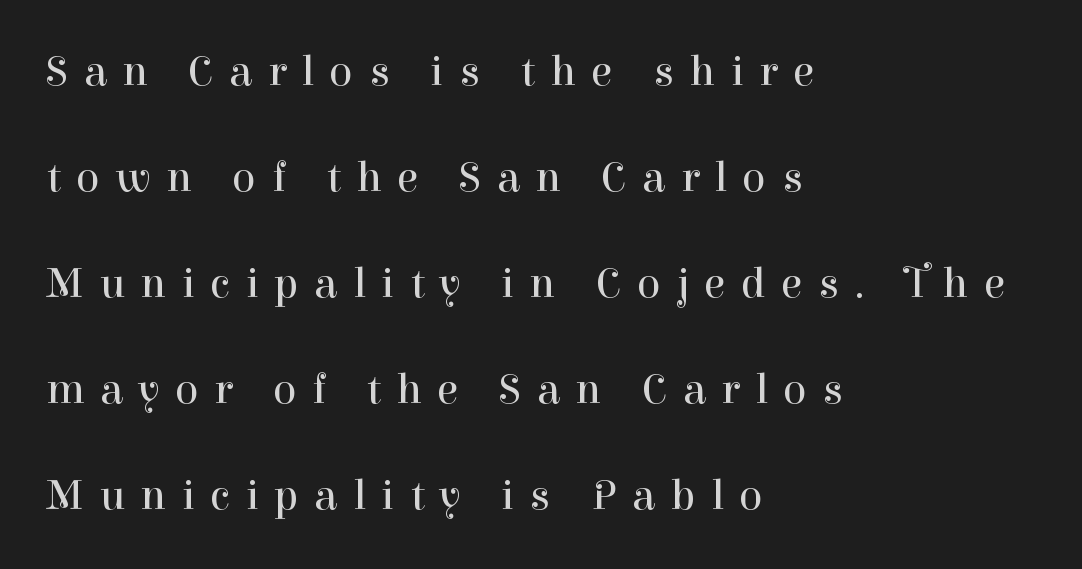
The image shows 44 px regular-weight serif type, upright; set left-aligned, loose line spacing (2.41x), unusually wide letter spacing (+0.35 em), not underlined; high stroke contrast and a medium x-height.
